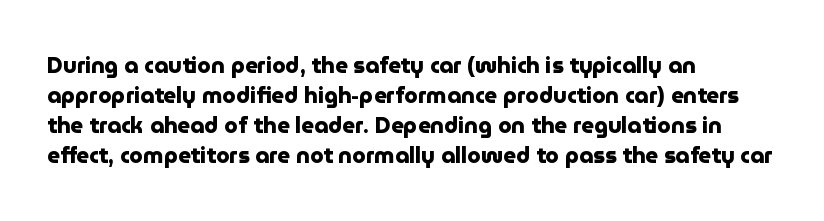
{"italic": "no", "bold": "yes", "underline": "no", "align": "left", "line_spacing": "normal", "line_spacing_ratio": 1.37, "letter_spacing": "normal", "letter_spacing_em": 0.0, "glyph_px": 22}
